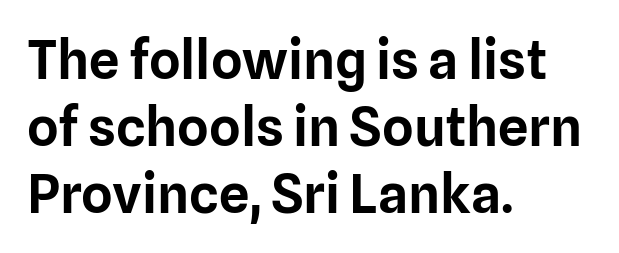
{"serif": "no", "italic": "no", "width": "normal", "stroke_contrast": "low", "x_height": "medium", "monospaced": "no", "underline": "no", "align": "left", "line_spacing_ratio": 1.24, "letter_spacing": "normal", "letter_spacing_em": 0.0, "glyph_px": 54}
